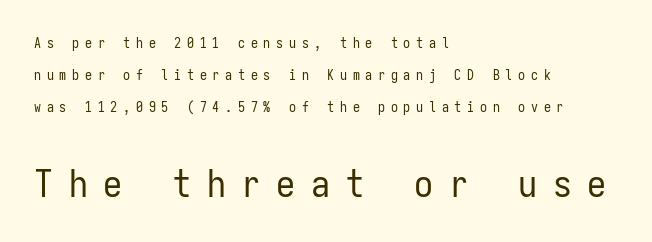
The image shows 38 px regular-weight, condensed sans-serif type, upright, monospaced; set left-aligned, loose line spacing (2.27x), unusually wide letter spacing (+0.41 em), not underlined; the second (bottom) block is 2.71x larger; low stroke contrast and a medium x-height.
